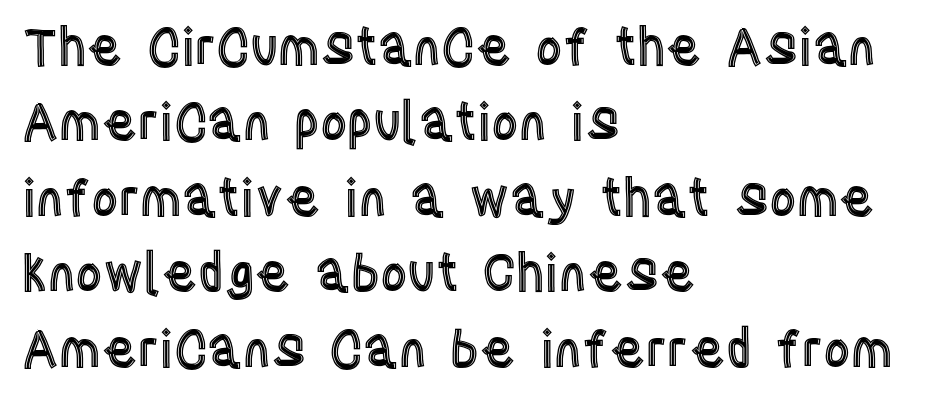
Q: Is the text italic (slanted)? A: No, it is upright.
Q: Is the text underlined? A: No.
Q: How is the paragraph aligned? A: Left-aligned.
Q: Is the spacing between letters normal or unusually wide? A: Normal.
Q: Is the spacing between lines tight, normal or loose? A: Normal.
Q: Width (condensed, normal, or wide)? A: Condensed.
Q: x-height? A: Large.
Q: Monospaced? A: No.
